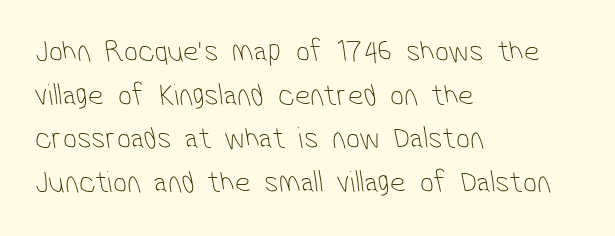
{"serif": "no", "bold": "no", "weight": "thin", "width": "condensed", "stroke_contrast": "low", "x_height": "medium", "monospaced": "no", "underline": "no", "align": "left", "line_spacing": "normal", "line_spacing_ratio": 1.41, "letter_spacing": "normal", "letter_spacing_em": 0.0, "glyph_px": 31}
